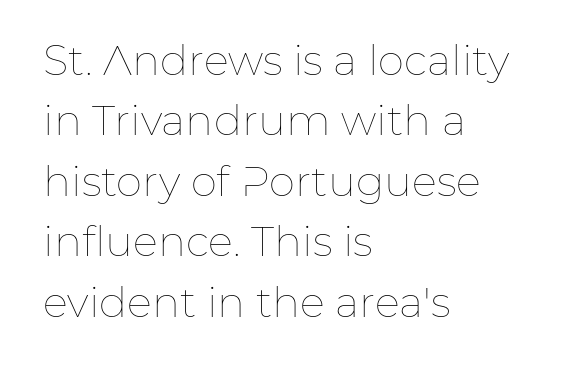
Q: Is the text bold? A: No.
Q: Is the text italic (slanted)? A: No, it is upright.
Q: Is the text underlined? A: No.
Q: How is the paragraph aligned? A: Left-aligned.
Q: Is the spacing between letters normal or unusually wide? A: Normal.
Q: Is the spacing between lines tight, normal or loose? A: Normal.
Q: Width (condensed, normal, or wide)? A: Normal.
Q: Stroke contrast? A: Low.
Q: x-height? A: Medium.
Q: Monospaced? A: No.
